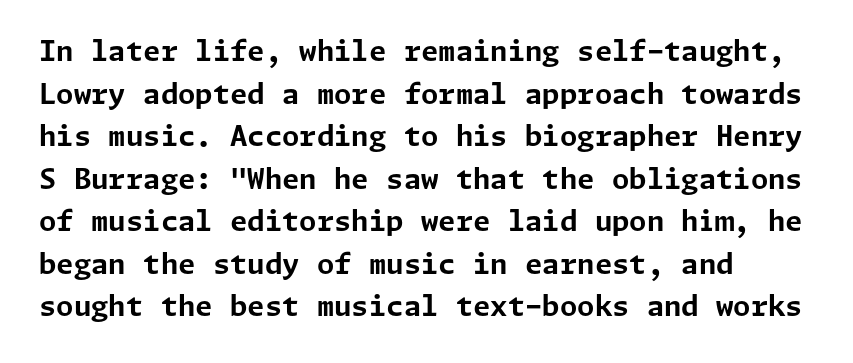
{"serif": "no", "italic": "no", "bold": "yes", "weight": "bold", "width": "normal", "stroke_contrast": "low", "x_height": "medium", "underline": "no", "align": "left", "line_spacing": "normal", "line_spacing_ratio": 1.52, "letter_spacing": "normal", "letter_spacing_em": 0.0, "glyph_px": 28}
